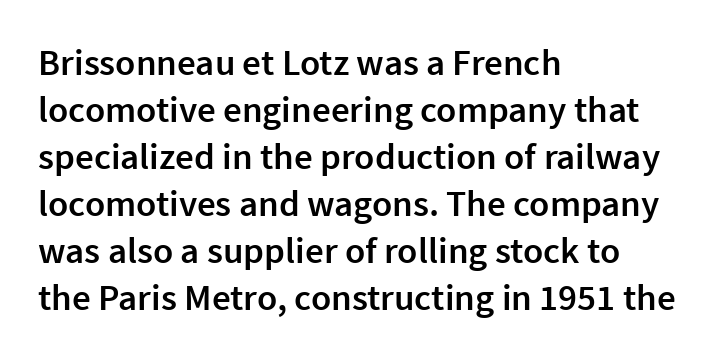
The string is rendered with underlining switched off. Quick note: not italic, upright. A typesetter would call this proportional, since set widths differ per character. Classification — sans serif. The typesetting leans somewhat heavy: a semibold.
